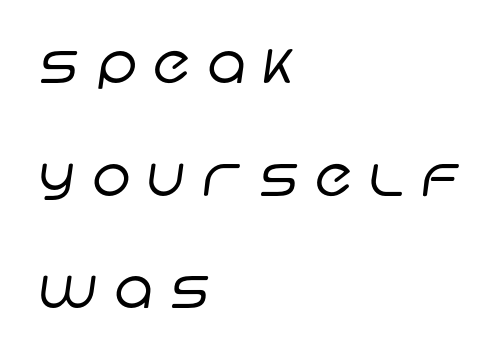
Beneath every word, the page is bare. This sample has the flowing, uneven cadence of proportional lettering. Nothing sits at the stroke ends, so this counts as sans-serif. What's the leading like? Stretched, with rows far apart.
